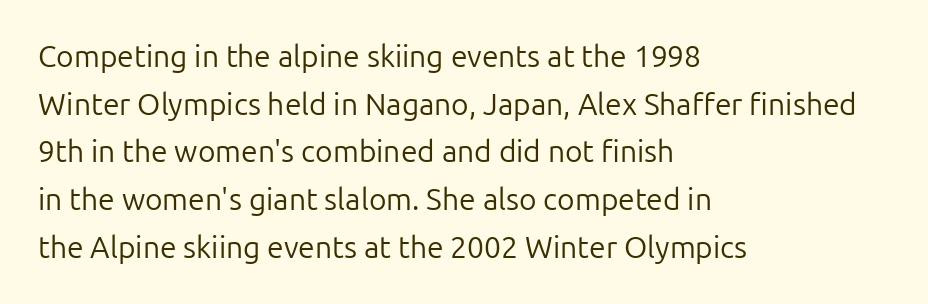
The setting favours the left margin, as ordinary paragraphs usually do. Proportional: the letters do not fall into vertical columns. Italic? Not at all — the glyphs are vertical. You could call the tracking neutral — neither tight nor loose. Weight: regular or lighter. Plain, unruled lines of type.
